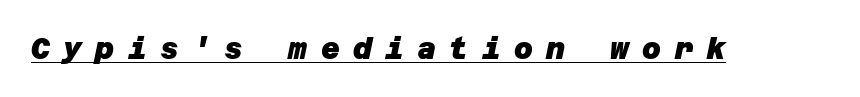
{"serif": "no", "bold": "yes", "weight": "heavy", "width": "normal", "stroke_contrast": "low", "x_height": "large", "underline": "yes", "letter_spacing": "wide", "letter_spacing_em": 0.46, "glyph_px": 29}
